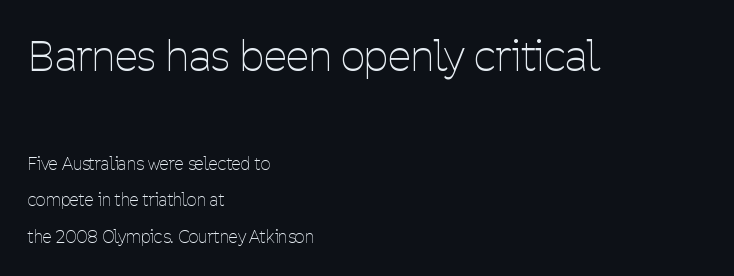
The image shows 42 px thin, condensed sans-serif type, upright; set left-aligned, loose line spacing (2.15x), normal letter spacing, not underlined; the first (top) block is 2.47x larger; low stroke contrast and a medium x-height.
